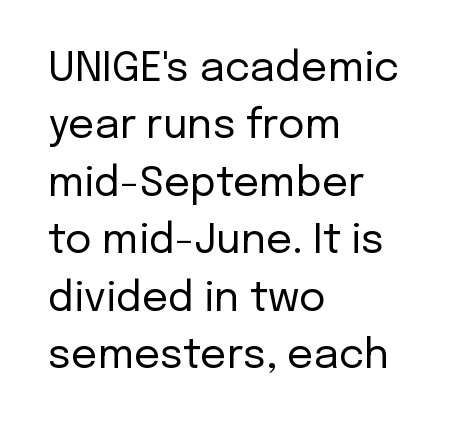
The image shows 41 px regular-weight sans-serif type, upright; set left-aligned, normal line spacing (1.4x), normal letter spacing, not underlined; low stroke contrast and a medium x-height.
